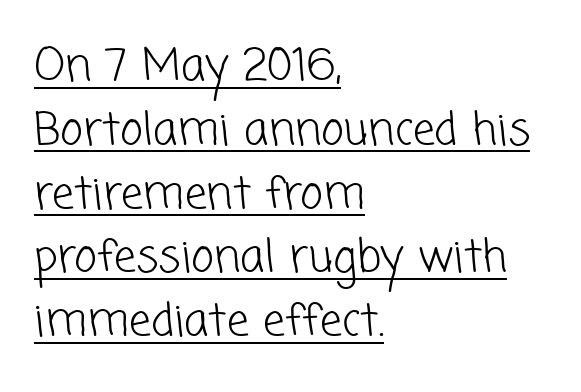
Here the glyphs are tracked normally, forming tight word shapes. Regular leading. The font family rendered here belongs to the sans-serif group. These characters rest on top of a visible drawn line. Weight: not bold — regular or lighter. Horizontal alignment here is leftward, the default for most running prose.
